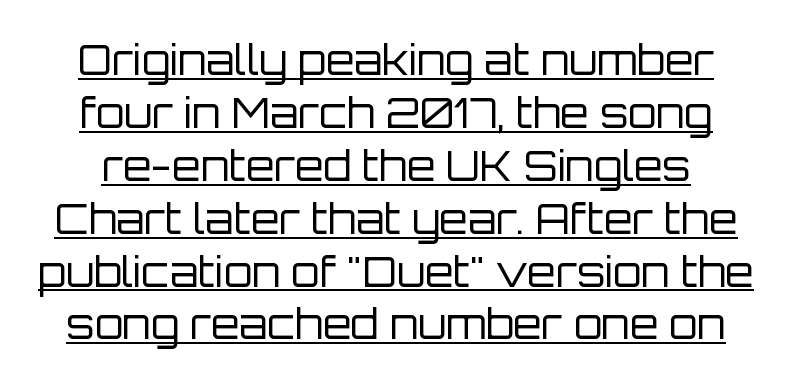
The image shows 41 px regular-weight sans-serif type, upright; set normal line spacing (1.29x), normal letter spacing, underlined; low stroke contrast and a large x-height.
